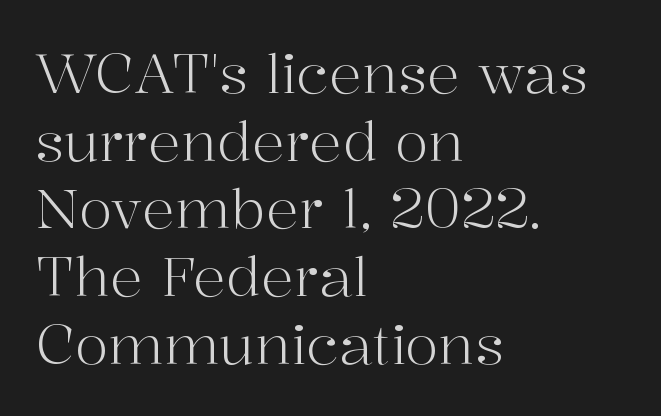
{"serif": "yes", "italic": "no", "bold": "no", "weight": "light", "width": "normal", "stroke_contrast": "high", "x_height": "medium", "monospaced": "no", "underline": "no", "align": "left", "line_spacing_ratio": 1.23, "letter_spacing": "normal", "letter_spacing_em": 0.0, "glyph_px": 55}
